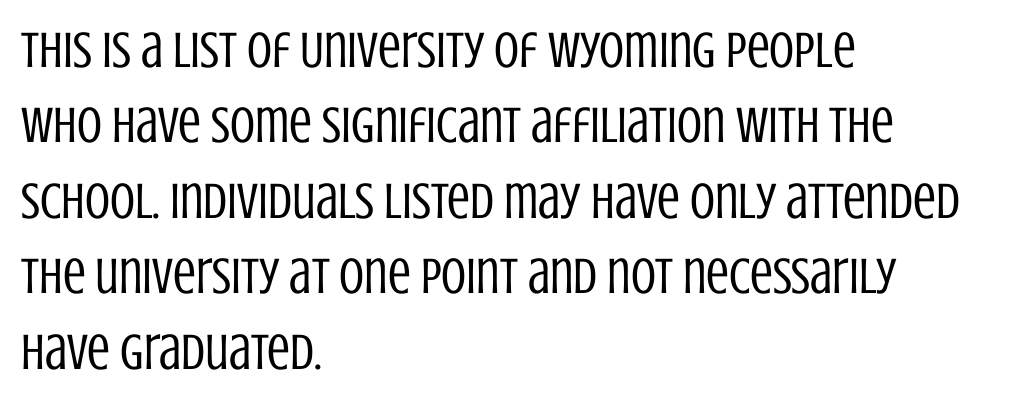
{"serif": "no", "italic": "no", "bold": "no", "weight": "regular", "width": "condensed", "stroke_contrast": "low", "x_height": "large", "monospaced": "no", "underline": "no", "align": "left", "line_spacing": "normal", "line_spacing_ratio": 1.48, "letter_spacing": "normal", "letter_spacing_em": 0.0, "glyph_px": 51}
